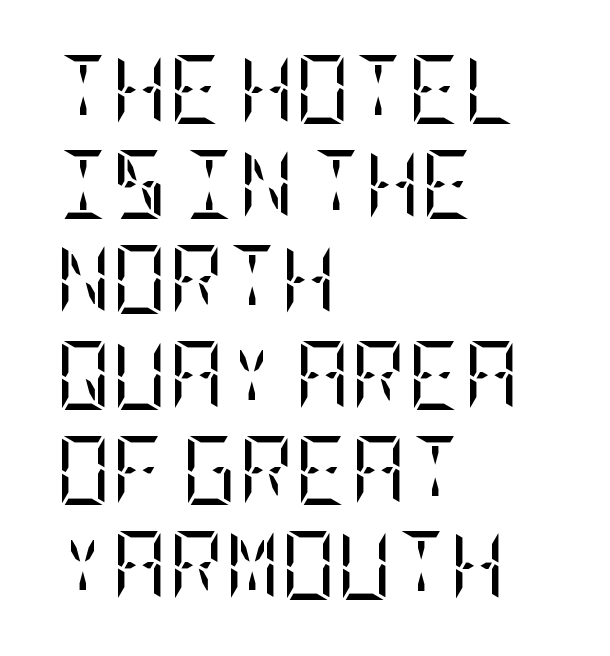
Q: Is the text bold? A: No.
Q: Is the text italic (slanted)? A: No, it is upright.
Q: Is the typeface a serif or a sans-serif typeface? A: Serif.
Q: Is the text underlined? A: No.
Q: How is the paragraph aligned? A: Left-aligned.
Q: Is the spacing between letters normal or unusually wide? A: Normal.
Q: Is the spacing between lines tight, normal or loose? A: Normal.
Q: Width (condensed, normal, or wide)? A: Condensed.
Q: Stroke contrast? A: Low.
Q: x-height? A: Large.
